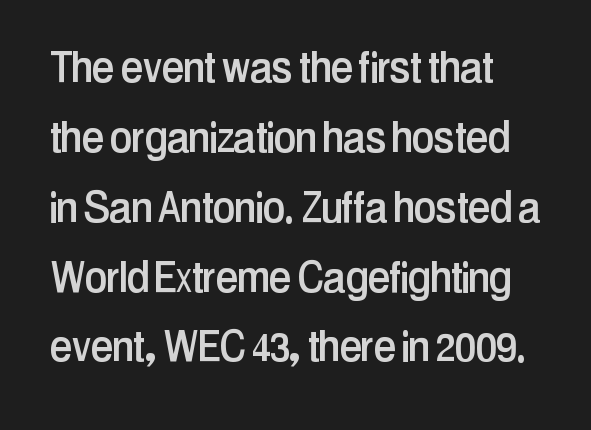
The image shows 51 px condensed sans-serif type, upright; set normal line spacing (1.37x), normal letter spacing, not underlined; low stroke contrast and a medium x-height.
